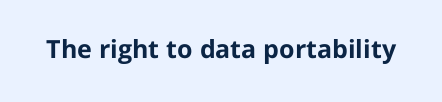
Underlining? Definitely not there. Strong, thick strokes mark this as bold type. This sample uses an upright cut, with every glyph sitting square on the baseline. A typesetter would call this zero additional tracking.
